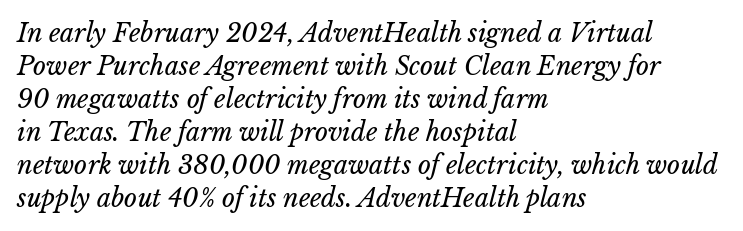
The image shows 25 px text type, italic (leaning right); set left-aligned, normal line spacing (1.32x), normal letter spacing, not underlined.
